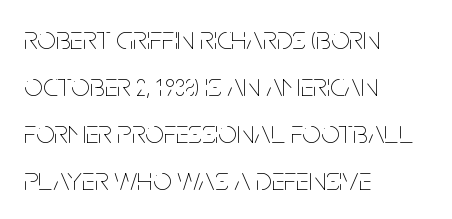
Stems and bowls with no extra thickness — not bold. Tracking value appears to be zero — textbook default spacing. The paragraph shown leans on its left margin. Ascenders rise straight up at ninety degrees. Normally led — the rows are evenly, conventionally spaced.
